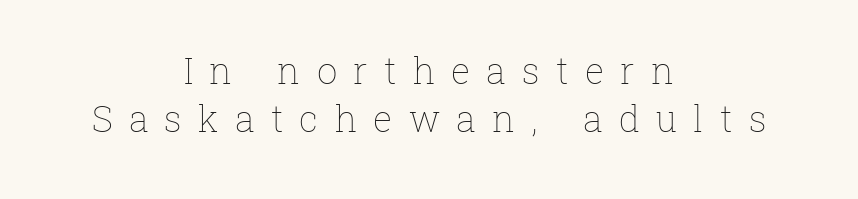
{"italic": "no", "bold": "no", "weight": "thin", "width": "normal", "stroke_contrast": "low", "x_height": "medium", "monospaced": "no", "underline": "no", "align": "center", "line_spacing": "normal", "line_spacing_ratio": 1.34, "letter_spacing": "wide", "letter_spacing_em": 0.45, "glyph_px": 36}
